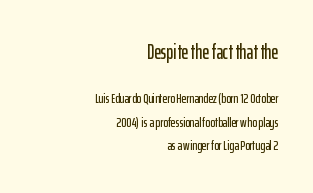
The image shows 21 px text type, upright; set right-aligned, normal line spacing (1.68x), normal letter spacing, not underlined; the first (top) block is 1.5x larger.
